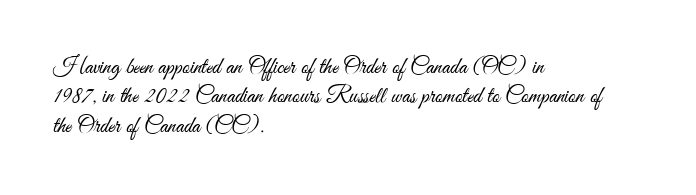
The face used here is rendered with its standard letterfit. The setting favours the left margin, as ordinary paragraphs usually do. This is not heavy type; no bold has been used. Interline gaps are of average width in this sample.
